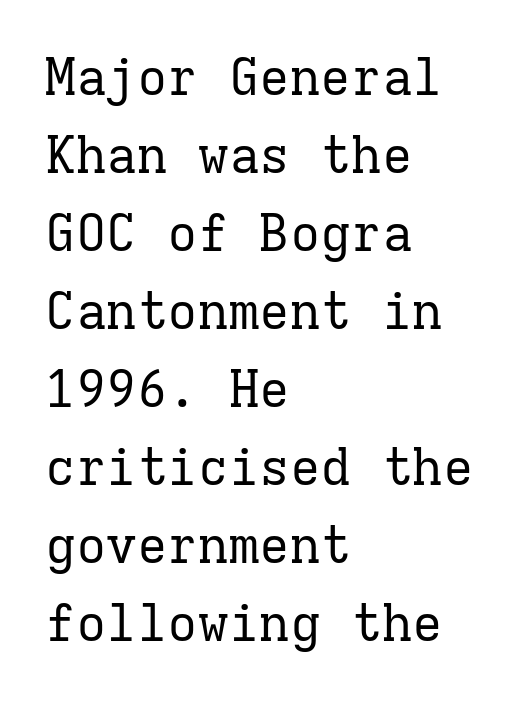
Q: Is the text bold? A: No.
Q: Is the text italic (slanted)? A: No, it is upright.
Q: Is the typeface a serif or a sans-serif typeface? A: Serif.
Q: Is the text underlined? A: No.
Q: How is the paragraph aligned? A: Left-aligned.
Q: Is the spacing between letters normal or unusually wide? A: Normal.
Q: Is the spacing between lines tight, normal or loose? A: Normal.
Q: Width (condensed, normal, or wide)? A: Normal.
Q: Stroke contrast? A: Low.
Q: x-height? A: Medium.
Q: Monospaced? A: Yes.
